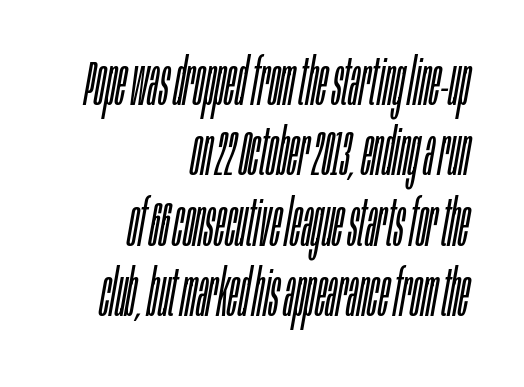
{"italic": "yes", "lean": "right", "slant_degrees": 10, "bold": "no", "weight": "light", "width": "condensed", "stroke_contrast": "low", "x_height": "large", "monospaced": "no", "underline": "no", "align": "right", "line_spacing": "tight", "line_spacing_ratio": 1.1, "letter_spacing": "normal", "letter_spacing_em": 0.0, "glyph_px": 64}
